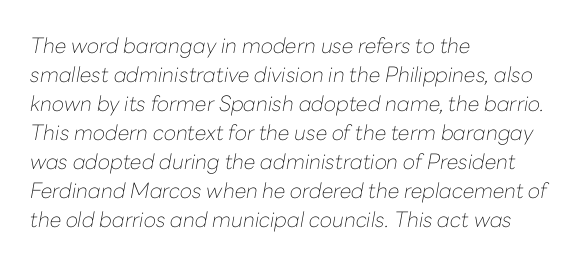
{"italic": "yes", "lean": "right", "slant_degrees": 10, "bold": "no", "underline": "no", "align": "left", "line_spacing": "normal", "line_spacing_ratio": 1.38, "letter_spacing": "normal", "letter_spacing_em": 0.0, "glyph_px": 21}
